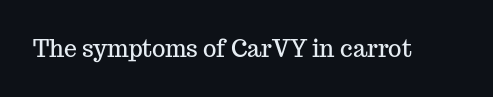
Each word holds together tightly as a unit, with standard inter-letter gaps. Posture: upright roman. The specimen omits any rule beneath the text block's lines.
